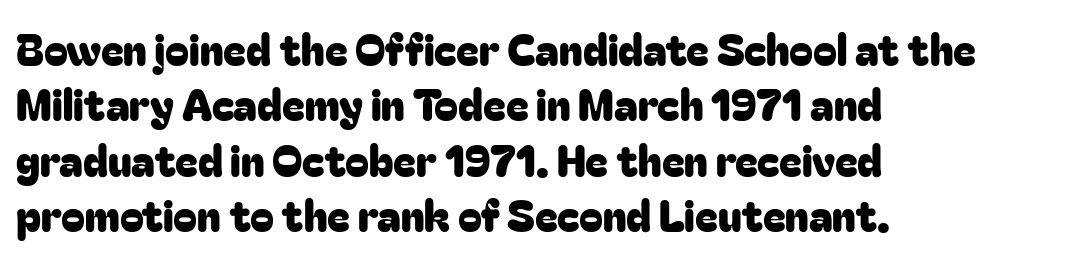
Q: Is the text italic (slanted)? A: No, it is upright.
Q: Is the typeface a serif or a sans-serif typeface? A: Sans-serif.
Q: Is the text underlined? A: No.
Q: How is the paragraph aligned? A: Left-aligned.
Q: Is the spacing between letters normal or unusually wide? A: Normal.
Q: Is the spacing between lines tight, normal or loose? A: Normal.
Q: Width (condensed, normal, or wide)? A: Normal.
Q: Stroke contrast? A: Low.
Q: x-height? A: Medium.
Q: Monospaced? A: No.
